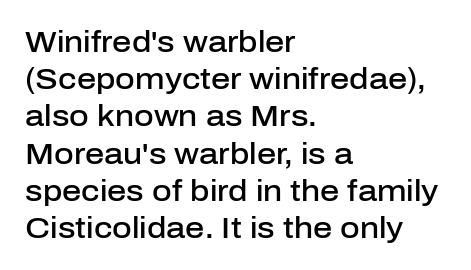
Letterform terminals end flat and unadorned throughout the passage. Line beginnings align vertically; line endings do not. Proportional: the letters do not fall into vertical columns. The specimen omits any rule beneath the text block's lines. These lines keep a tight, regular rhythm from letter to letter.
